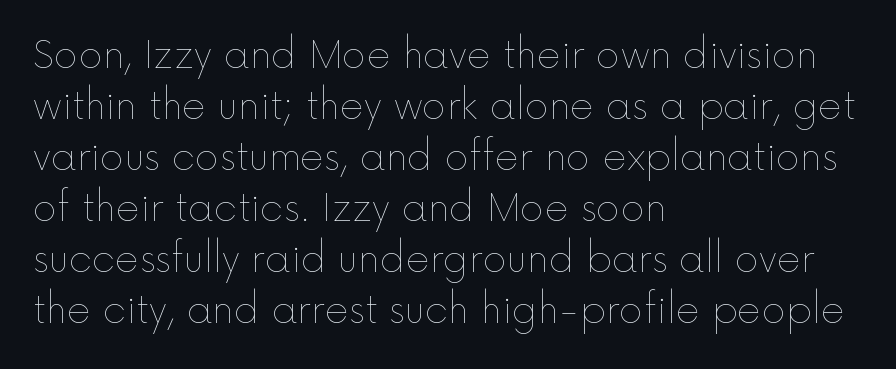
Does the leading feel generous? No, just average. The passage shown is typed in a proportional face where columns would drift. Inter-character spacing is left at the font's built-in metrics. Unmarked baselines from the first word to the last. You can tell it's not italic because the verticals are truly vertical.
